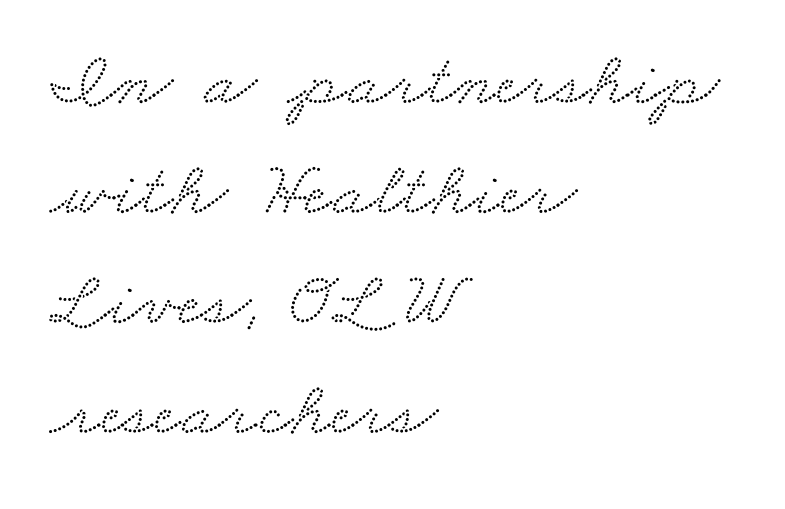
Q: Is the typeface a serif or a sans-serif typeface? A: Serif.
Q: Is the text underlined? A: No.
Q: How is the paragraph aligned? A: Left-aligned.
Q: Is the spacing between letters normal or unusually wide? A: Normal.
Q: Is the spacing between lines tight, normal or loose? A: Normal.
Q: Width (condensed, normal, or wide)? A: Wide.
Q: Stroke contrast? A: Medium.
Q: x-height? A: Small.
Q: Monospaced? A: No.
